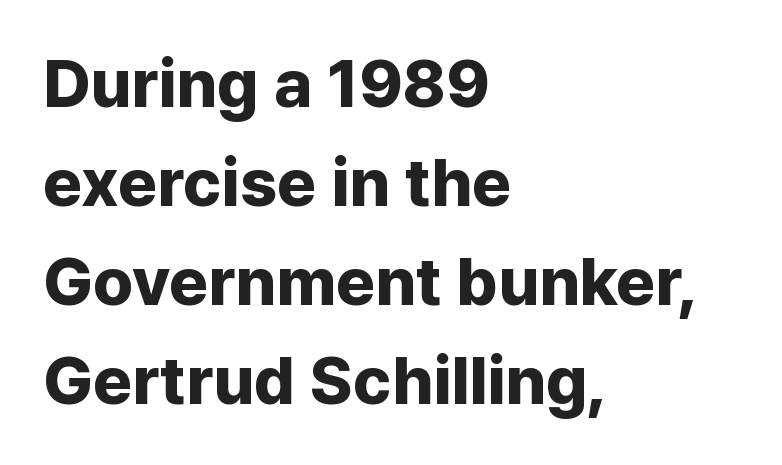
The image shows 67 px bold sans-serif type, upright; set left-aligned, normal line spacing (1.48x), normal letter spacing, not underlined; low stroke contrast and a medium x-height.
